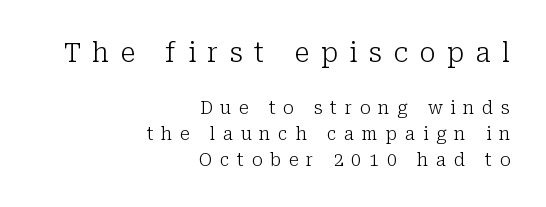
{"italic": "no", "bold": "no", "underline": "no", "align": "right", "line_spacing": "normal", "line_spacing_ratio": 1.45, "letter_spacing": "wide", "letter_spacing_em": 0.43, "larger_block": "first", "size_ratio": 1.5, "glyph_px": 27}
